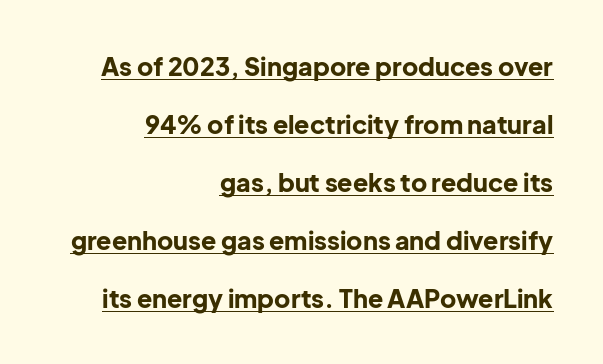
Q: Is the text bold? A: Yes.
Q: Is the text italic (slanted)? A: No, it is upright.
Q: Is the text underlined? A: Yes.
Q: How is the paragraph aligned? A: Right-aligned.
Q: Is the spacing between letters normal or unusually wide? A: Normal.
Q: Is the spacing between lines tight, normal or loose? A: Loose.
